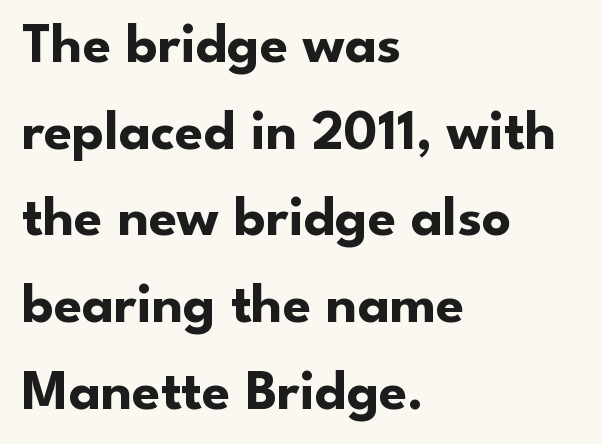
The image shows 57 px bold sans-serif type, upright; set left-aligned, normal line spacing (1.52x), normal letter spacing, not underlined; low stroke contrast and a small x-height.
